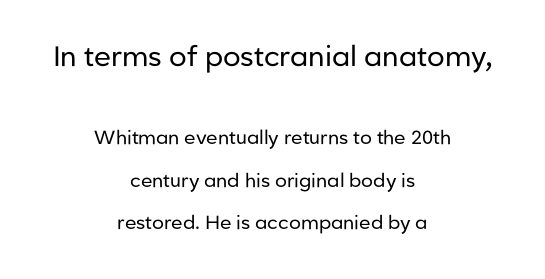
Q: Is the text bold? A: No.
Q: Is the text italic (slanted)? A: No, it is upright.
Q: Is the typeface a serif or a sans-serif typeface? A: Sans-serif.
Q: Is the text underlined? A: No.
Q: How is the paragraph aligned? A: Centered.
Q: Is the spacing between letters normal or unusually wide? A: Normal.
Q: Is the spacing between lines tight, normal or loose? A: Loose.
Q: Which block of text is set in a larger size, the first (top) or the second (bottom)? A: The first (top) one.
Q: Width (condensed, normal, or wide)? A: Normal.
Q: Stroke contrast? A: Low.
Q: x-height? A: Medium.
Q: Monospaced? A: No.
